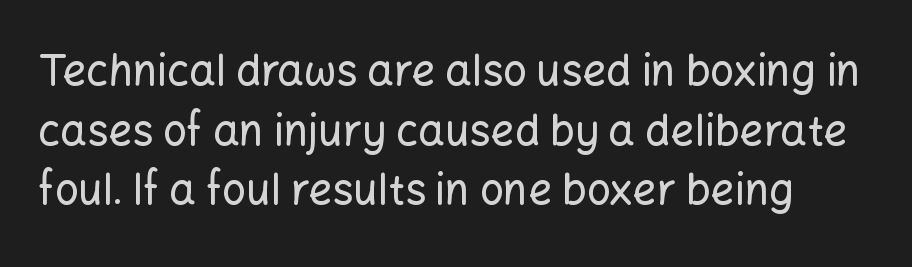
Q: Is the text italic (slanted)? A: No, it is upright.
Q: Is the typeface a serif or a sans-serif typeface? A: Sans-serif.
Q: Is the text underlined? A: No.
Q: Is the spacing between letters normal or unusually wide? A: Normal.
Q: Is the spacing between lines tight, normal or loose? A: Normal.
Q: Width (condensed, normal, or wide)? A: Normal.
Q: Stroke contrast? A: Low.
Q: x-height? A: Medium.
Q: Monospaced? A: No.
